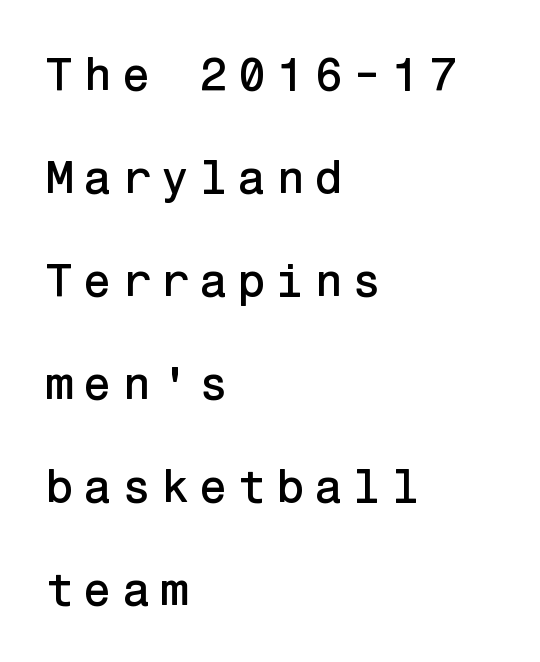
The image shows 47 px sans-serif type, upright; set left-aligned, loose line spacing (2.19x), unusually wide letter spacing (+0.2 em), not underlined; low stroke contrast and a medium x-height.
